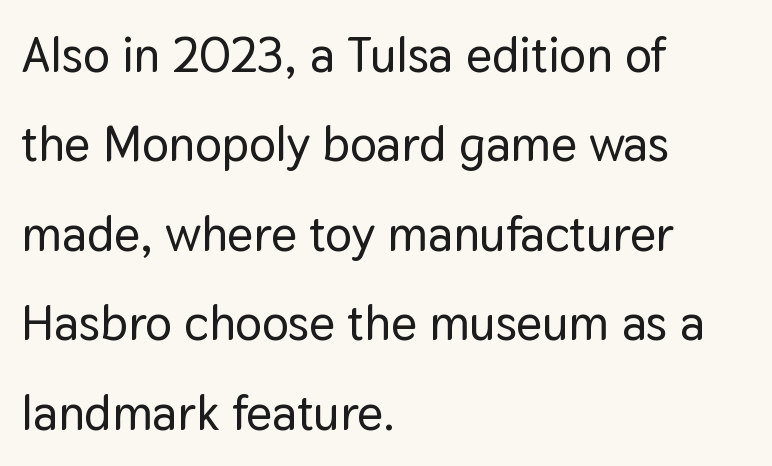
The foot of each line stays bare and open. These lines stack with their left ends in a neat column. Characters remain perfectly vertical along every line. Here the designer chose a conventional face with non-uniform glyph widths.
